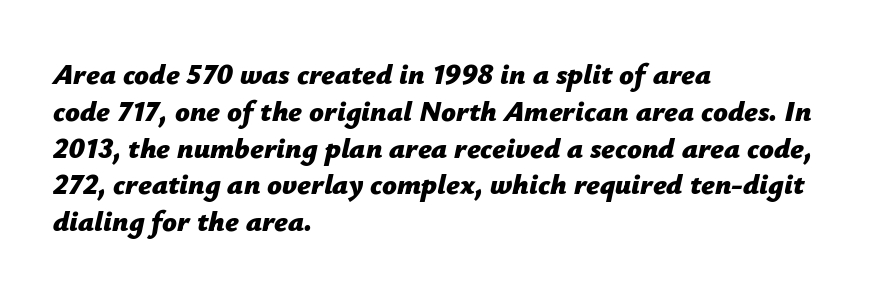
The image shows 29 px bold type, italic (leaning right); set left-aligned, normal line spacing (1.27x), normal letter spacing, not underlined; low stroke contrast and a medium x-height.
